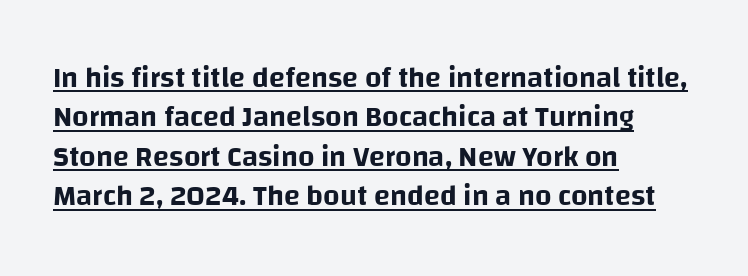
{"serif": "no", "italic": "no", "width": "normal", "stroke_contrast": "low", "x_height": "large", "monospaced": "no", "underline": "yes", "align": "left", "line_spacing": "normal", "line_spacing_ratio": 1.36, "letter_spacing": "normal", "letter_spacing_em": 0.0, "glyph_px": 29}
